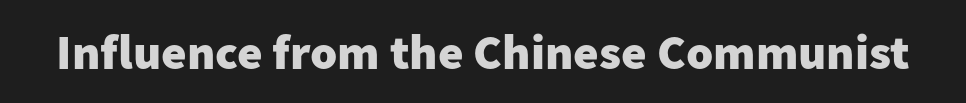
Q: Is the text bold? A: Yes.
Q: Is the text italic (slanted)? A: No, it is upright.
Q: Is the typeface a serif or a sans-serif typeface? A: Sans-serif.
Q: Is the text underlined? A: No.
Q: Is the spacing between letters normal or unusually wide? A: Normal.
Q: Width (condensed, normal, or wide)? A: Normal.
Q: Stroke contrast? A: Low.
Q: x-height? A: Medium.
Q: Monospaced? A: No.
